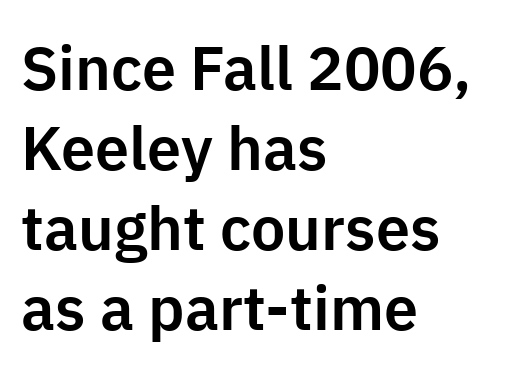
Q: Is the text italic (slanted)? A: No, it is upright.
Q: Is the typeface a serif or a sans-serif typeface? A: Sans-serif.
Q: Is the text underlined? A: No.
Q: How is the paragraph aligned? A: Left-aligned.
Q: Is the spacing between letters normal or unusually wide? A: Normal.
Q: Is the spacing between lines tight, normal or loose? A: Normal.
Q: Width (condensed, normal, or wide)? A: Normal.
Q: Stroke contrast? A: Low.
Q: x-height? A: Medium.
Q: Monospaced? A: No.
